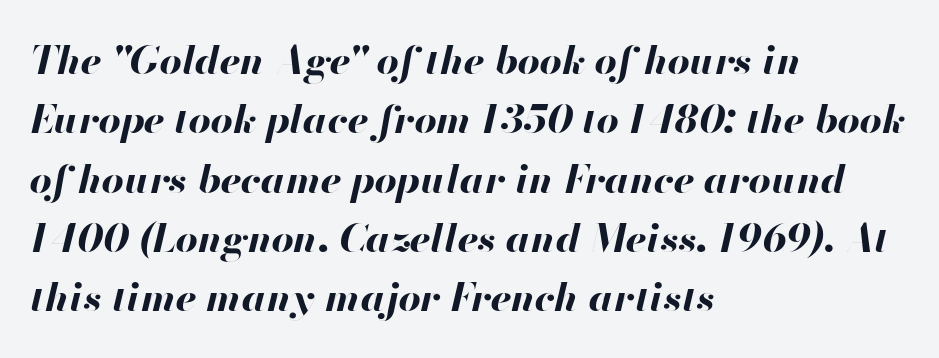
The image shows 39 px bold type, italic (leaning right); set left-aligned, normal line spacing (1.52x), normal letter spacing, not underlined; high stroke contrast and a small x-height.
